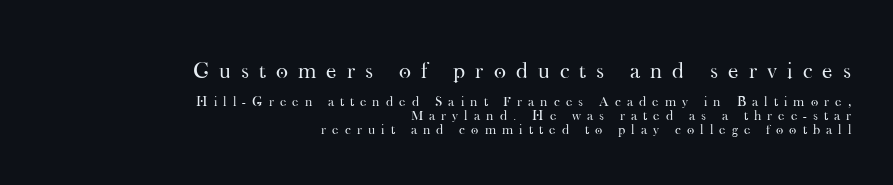
Q: Is the text bold? A: No.
Q: Is the text italic (slanted)? A: No, it is upright.
Q: Is the text underlined? A: No.
Q: How is the paragraph aligned? A: Right-aligned.
Q: Is the spacing between letters normal or unusually wide? A: Unusually wide.
Q: Is the spacing between lines tight, normal or loose? A: Tight.
Q: Which block of text is set in a larger size, the first (top) or the second (bottom)? A: The first (top) one.
